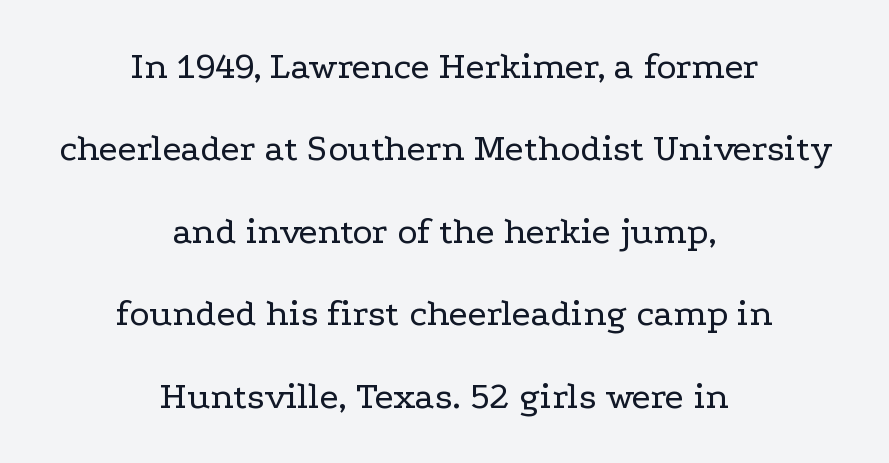
The image shows 38 px regular-weight, wide serif type, upright; set centered, loose line spacing (2.17x), normal letter spacing, not underlined; low stroke contrast and a medium x-height.
